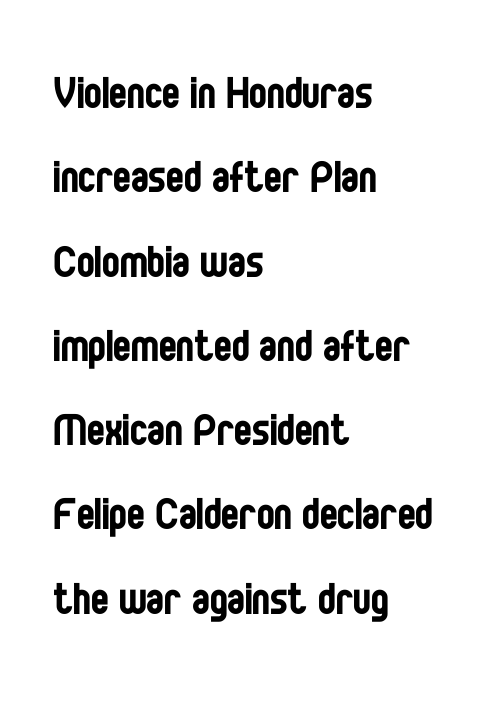
The image shows 53 px regular-weight, condensed sans-serif type, upright; set left-aligned, normal line spacing (1.59x), normal letter spacing, not underlined; low stroke contrast and a large x-height.
